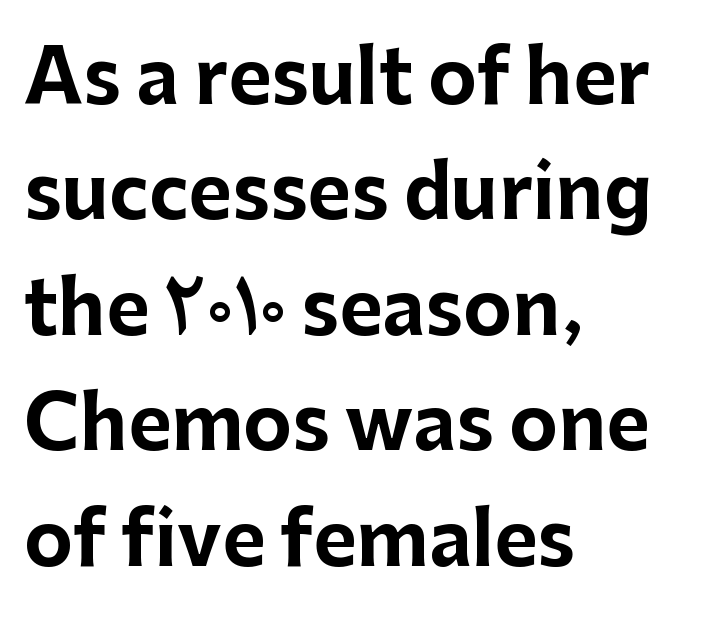
The image shows 74 px bold sans-serif type, upright; set left-aligned, normal line spacing (1.56x), normal letter spacing, not underlined; low stroke contrast and a medium x-height.
